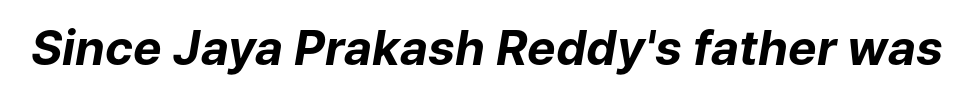
This sample uses an oblique cut, with every glyph tilted off the vertical. The rendering uses a bold face; every stroke is thick and dark. You could call the tracking neutral — neither tight nor loose. The area under the type is left untouched.
